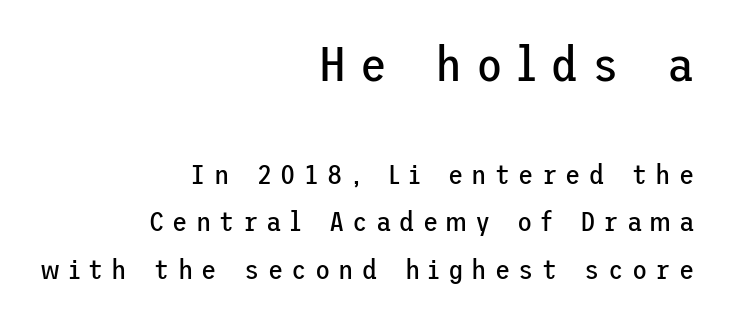
Q: Is the text bold? A: No.
Q: Is the text italic (slanted)? A: No, it is upright.
Q: Is the typeface a serif or a sans-serif typeface? A: Sans-serif.
Q: Is the text underlined? A: No.
Q: How is the paragraph aligned? A: Right-aligned.
Q: Is the spacing between letters normal or unusually wide? A: Unusually wide.
Q: Is the spacing between lines tight, normal or loose? A: Normal.
Q: Which block of text is set in a larger size, the first (top) or the second (bottom)? A: The first (top) one.
Q: Width (condensed, normal, or wide)? A: Normal.
Q: Stroke contrast? A: Low.
Q: x-height? A: Medium.
